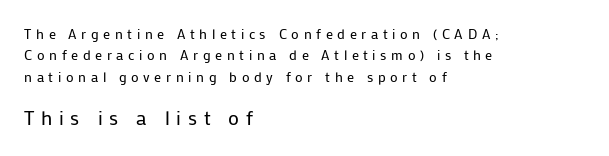
The image shows 20 px text type, upright; set left-aligned, normal line spacing (1.53x), unusually wide letter spacing (+0.33 em), not underlined; the second (bottom) block is 1.43x larger.
